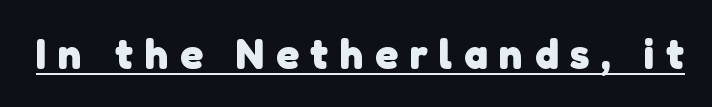
{"serif": "no", "bold": "yes", "weight": "heavy", "width": "normal", "stroke_contrast": "low", "x_height": "medium", "monospaced": "no", "underline": "yes", "letter_spacing": "wide", "letter_spacing_em": 0.28, "glyph_px": 42}
